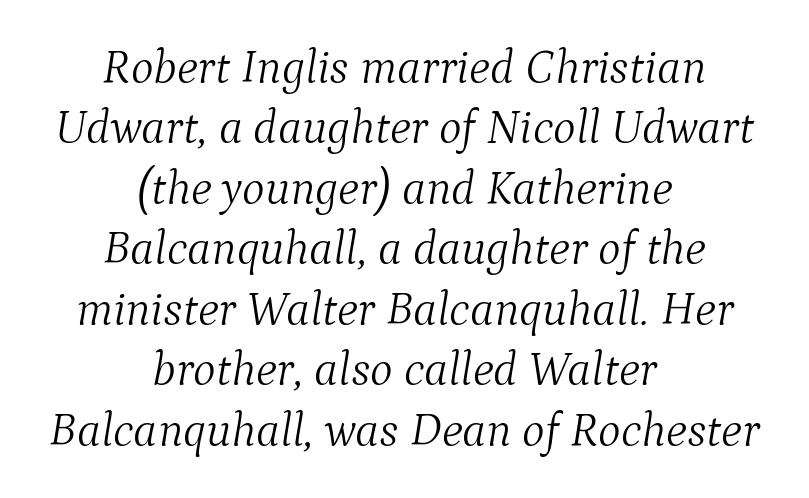
The image shows 48 px light serif type, italic (leaning right); set centered, normal line spacing (1.26x), normal letter spacing, not underlined; medium stroke contrast and a medium x-height.
